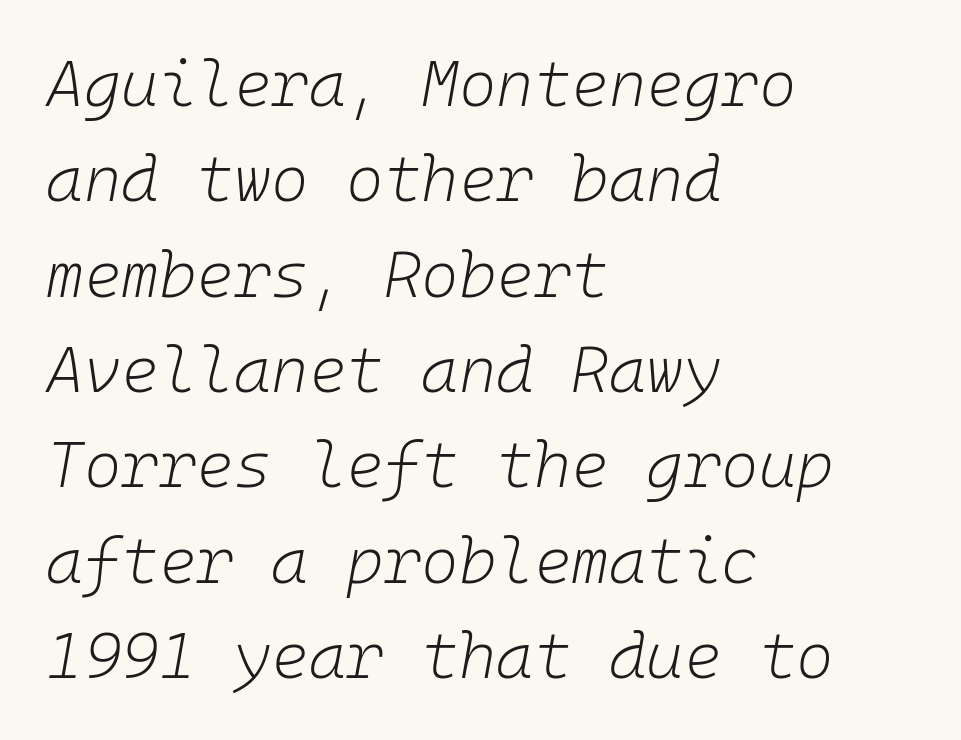
Is this a fixed-width face? Yes — each glyph sits in an identical cell. This sample uses an oblique cut, with every glyph tilted off the vertical. The weight would be labelled regular, book, light, or lighter still. Type without underlining.
